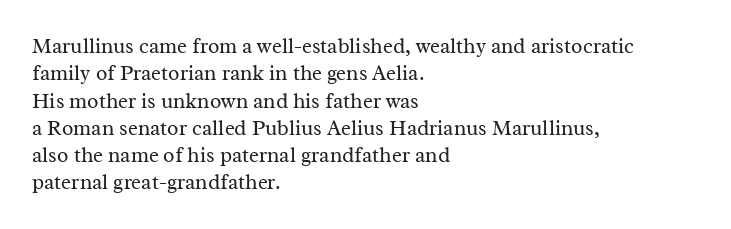
Reading down the block, your eye returns to a fixed left position each line. The weight tops out at a normal text grade. Interline gaps are of average width in this sample. The letters sit at their default tracking, neither squeezed nor spread.
